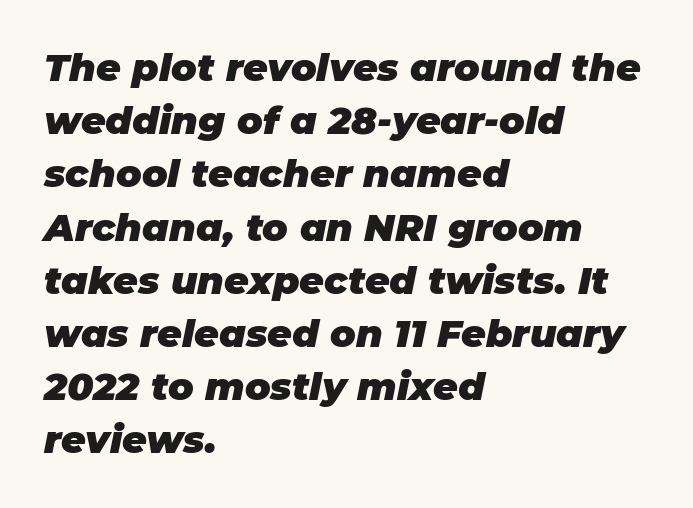
The image shows 38 px heavy type, italic (leaning right); set left-aligned, normal line spacing (1.4x), normal letter spacing, not underlined; low stroke contrast and a large x-height.
